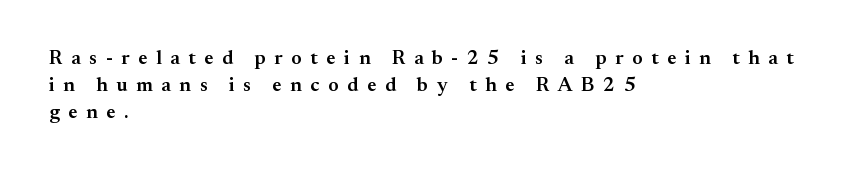
The image shows 20 px text type, upright; set left-aligned, normal line spacing (1.35x), unusually wide letter spacing (+0.43 em), not underlined.
